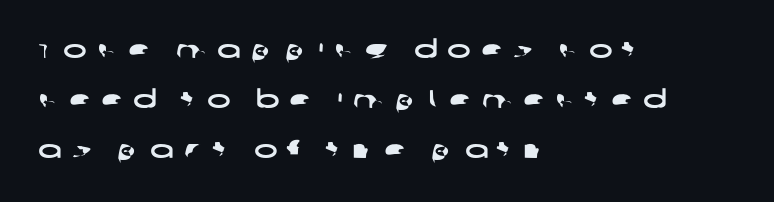
{"underline": "no", "align": "left", "line_spacing": "loose", "line_spacing_ratio": 2.0, "letter_spacing": "wide", "letter_spacing_em": 0.41, "glyph_px": 25}
